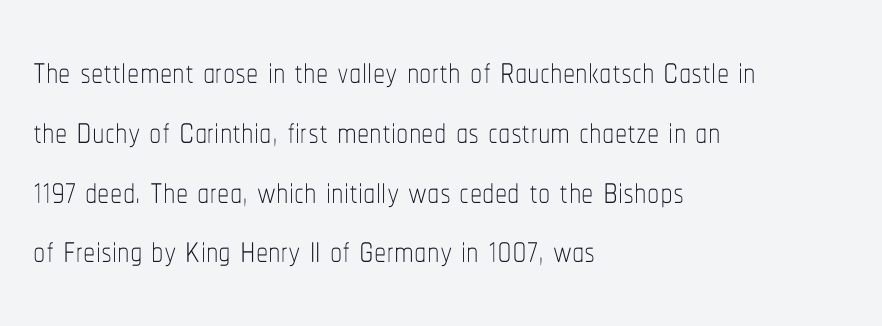
Q: Is the text bold? A: No.
Q: Is the text italic (slanted)? A: No, it is upright.
Q: Is the text underlined? A: No.
Q: How is the paragraph aligned? A: Left-aligned.
Q: Is the spacing between letters normal or unusually wide? A: Normal.
Q: Width (condensed, normal, or wide)? A: Condensed.
Q: Stroke contrast? A: Low.
Q: x-height? A: Medium.
Q: Monospaced? A: No.
